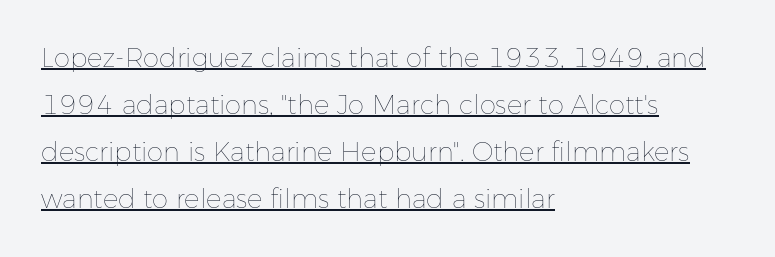
The image shows 26 px text type, upright; set left-aligned, line spacing 1.81x, normal letter spacing, underlined.
